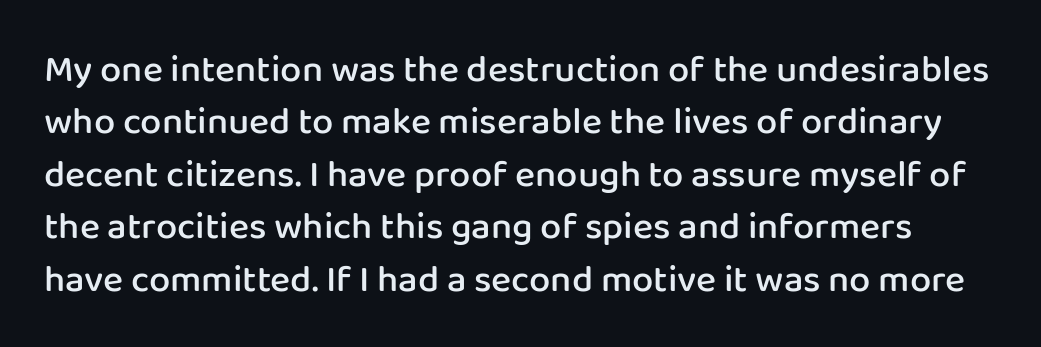
Q: Is the text bold? A: Semi-bold.
Q: Is the text italic (slanted)? A: No, it is upright.
Q: Is the typeface a serif or a sans-serif typeface? A: Sans-serif.
Q: Is the text underlined? A: No.
Q: Is the spacing between letters normal or unusually wide? A: Normal.
Q: Is the spacing between lines tight, normal or loose? A: Normal.
Q: Width (condensed, normal, or wide)? A: Normal.
Q: Stroke contrast? A: Low.
Q: x-height? A: Medium.
Q: Monospaced? A: No.
